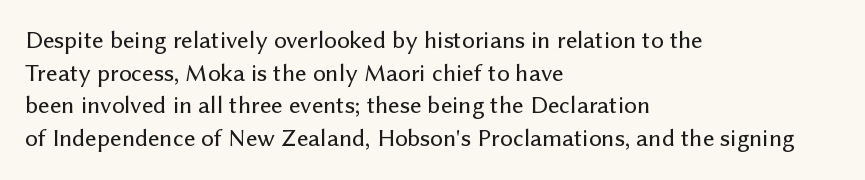
Q: Is the text italic (slanted)? A: No, it is upright.
Q: Is the text underlined? A: No.
Q: How is the paragraph aligned? A: Left-aligned.
Q: Is the spacing between letters normal or unusually wide? A: Normal.
Q: Is the spacing between lines tight, normal or loose? A: Normal.
